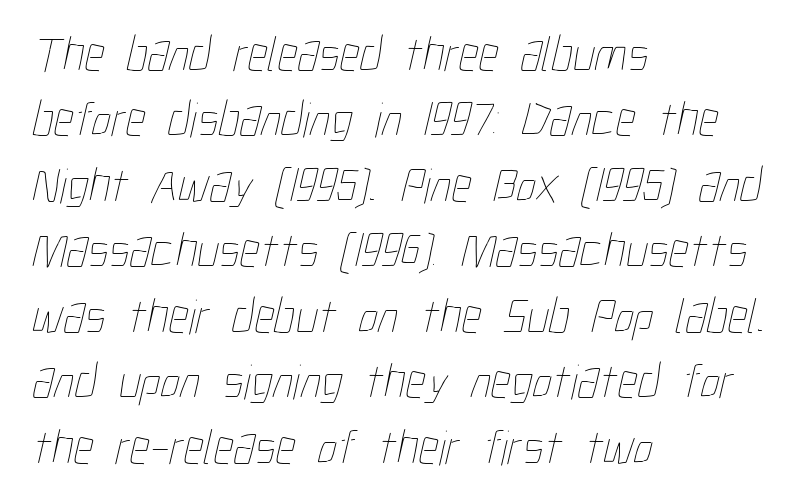
The image shows 50 px thin, condensed type; set left-aligned, normal line spacing (1.31x), normal letter spacing, not underlined; low stroke contrast and a medium x-height.
